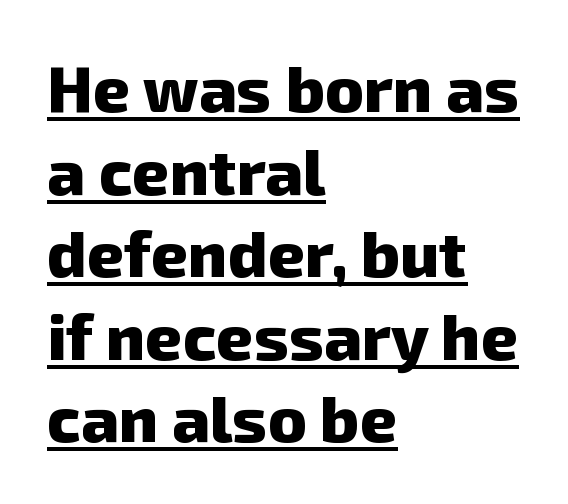
Think of a printed novel: that variable character pitch is what you see here. Nothing unusual about the tracking: characters are spaced as the font intends. Students, observe the line beneath the letters — that is underlining. Summary of vertical rhythm: regular, with standard interline spacing. The passage is arranged the way most books set body copy — flush left.
